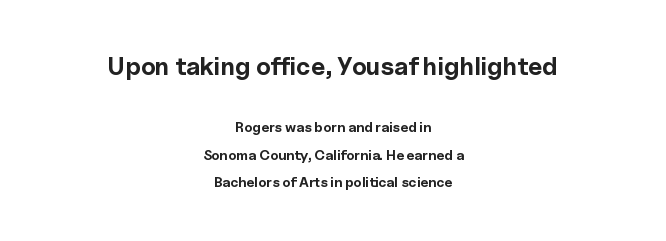
{"italic": "no", "bold": "yes", "underline": "no", "align": "center", "line_spacing": "loose", "line_spacing_ratio": 1.94, "letter_spacing": "normal", "letter_spacing_em": 0.0, "larger_block": "first", "size_ratio": 1.79, "glyph_px": 25}
